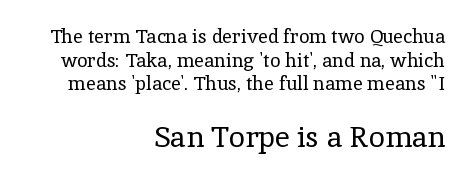
Character size in the trailing block exceeds that of the leading block. The specimen omits any rule beneath the text block's lines. The lines in this sample share a right terminus and differ only in where they begin. Looks like regular typesetting: each glyph gets only the width it needs. Ink coverage per letter is moderate at most.
